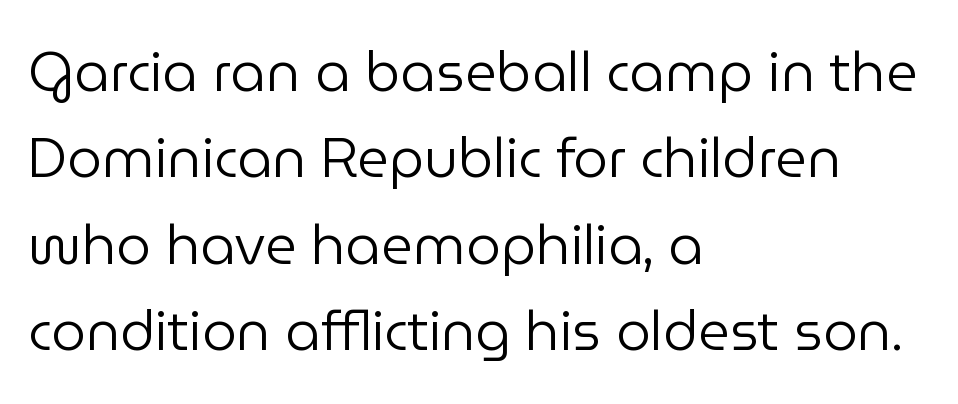
{"serif": "no", "italic": "no", "bold": "no", "weight": "regular", "width": "normal", "stroke_contrast": "low", "x_height": "medium", "monospaced": "no", "underline": "no", "align": "left", "line_spacing": "normal", "line_spacing_ratio": 1.57, "letter_spacing": "normal", "letter_spacing_em": 0.0, "glyph_px": 55}
